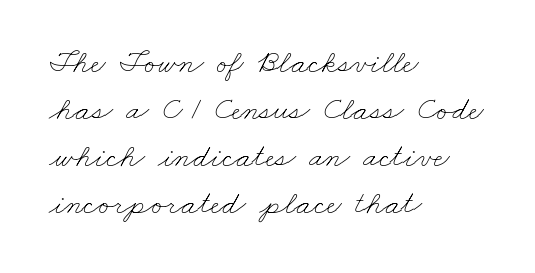
{"bold": "no", "weight": "thin", "width": "wide", "stroke_contrast": "low", "x_height": "small", "monospaced": "no", "underline": "no", "align": "left", "line_spacing": "normal", "line_spacing_ratio": 1.42, "letter_spacing": "normal", "letter_spacing_em": 0.0, "glyph_px": 33}
